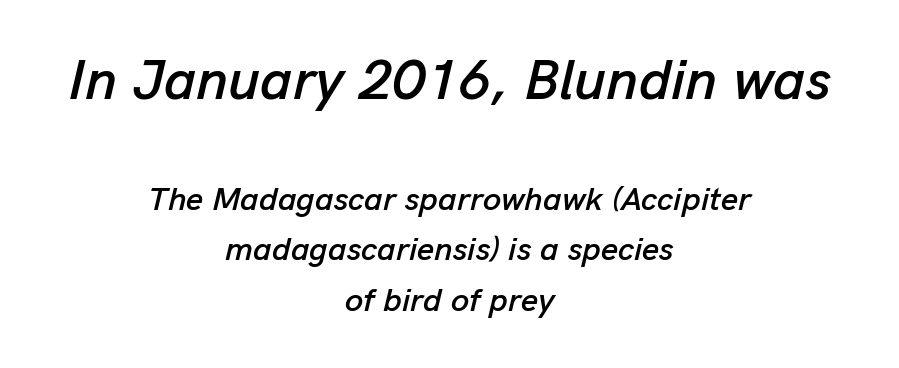
{"italic": "yes", "lean": "right", "slant_degrees": 13, "width": "normal", "stroke_contrast": "low", "x_height": "medium", "monospaced": "no", "underline": "no", "align": "center", "line_spacing": "normal", "line_spacing_ratio": 1.53, "letter_spacing": "normal", "letter_spacing_em": 0.0, "larger_block": "first", "size_ratio": 1.73, "glyph_px": 57}
